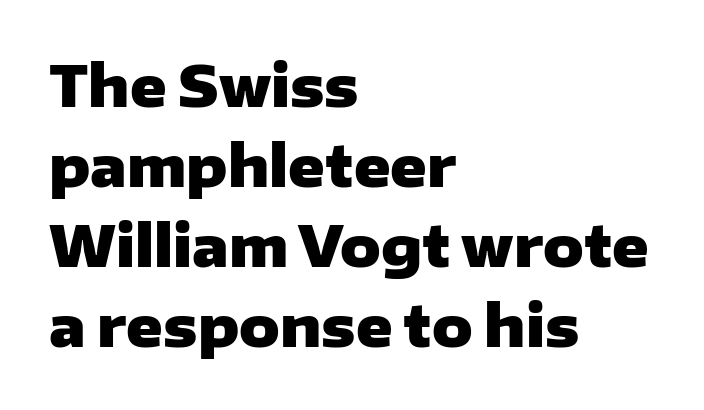
Q: Is the text bold? A: Yes.
Q: Is the text italic (slanted)? A: No, it is upright.
Q: Is the typeface a serif or a sans-serif typeface? A: Sans-serif.
Q: Is the text underlined? A: No.
Q: How is the paragraph aligned? A: Left-aligned.
Q: Is the spacing between letters normal or unusually wide? A: Normal.
Q: Is the spacing between lines tight, normal or loose? A: Normal.
Q: Width (condensed, normal, or wide)? A: Wide.
Q: Stroke contrast? A: Low.
Q: x-height? A: Medium.
Q: Monospaced? A: No.
